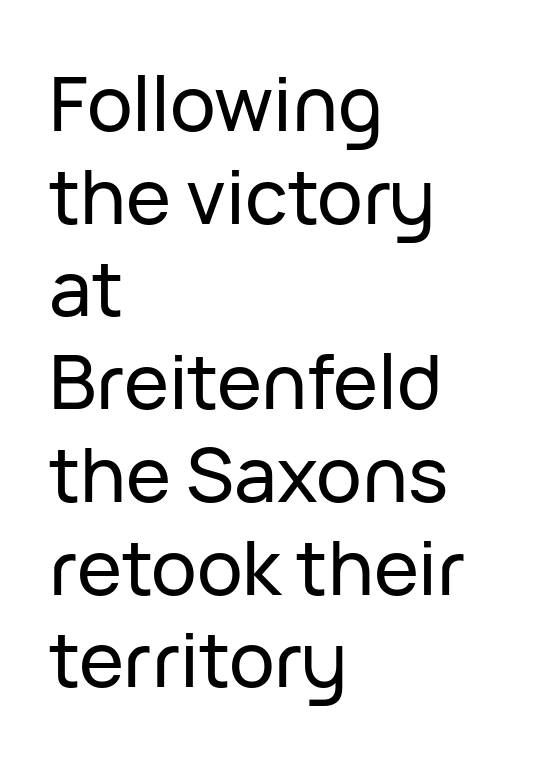
The image shows 76 px sans-serif type, upright; set left-aligned, line spacing 1.22x, normal letter spacing, not underlined; low stroke contrast and a medium x-height.
